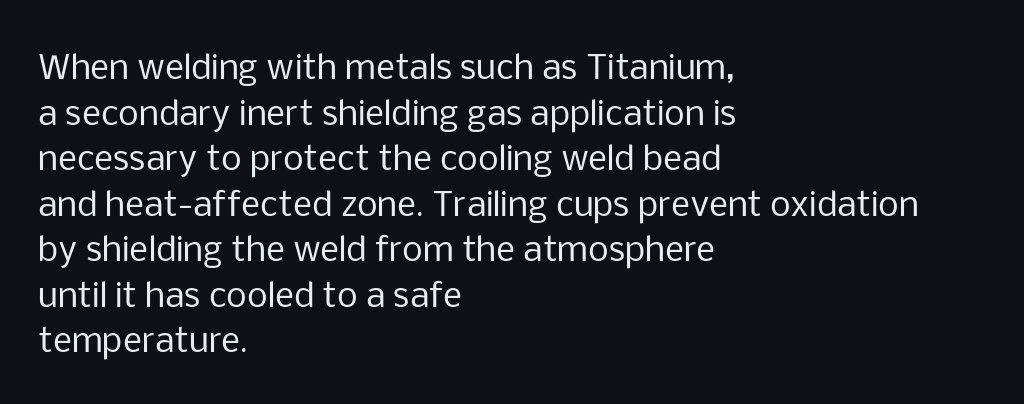
Q: Is the text bold? A: No.
Q: Is the text italic (slanted)? A: No, it is upright.
Q: Is the typeface a serif or a sans-serif typeface? A: Sans-serif.
Q: Is the text underlined? A: No.
Q: How is the paragraph aligned? A: Left-aligned.
Q: Is the spacing between letters normal or unusually wide? A: Normal.
Q: Is the spacing between lines tight, normal or loose? A: Normal.
Q: Width (condensed, normal, or wide)? A: Normal.
Q: Stroke contrast? A: Low.
Q: x-height? A: Medium.
Q: Monospaced? A: No.
